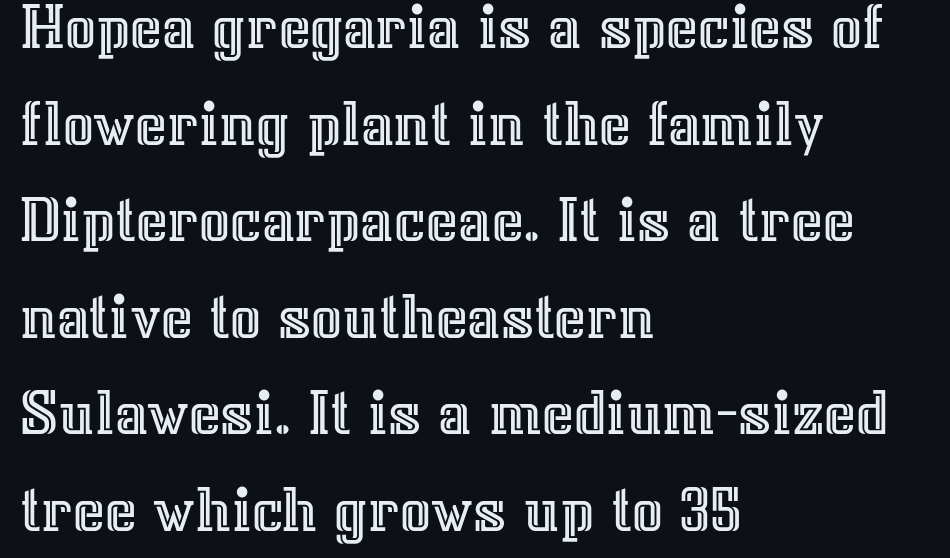
Q: Is the text italic (slanted)? A: No, it is upright.
Q: Is the text underlined? A: No.
Q: How is the paragraph aligned? A: Left-aligned.
Q: Is the spacing between letters normal or unusually wide? A: Normal.
Q: Is the spacing between lines tight, normal or loose? A: Normal.
Q: Width (condensed, normal, or wide)? A: Normal.
Q: x-height? A: Medium.
Q: Monospaced? A: No.
